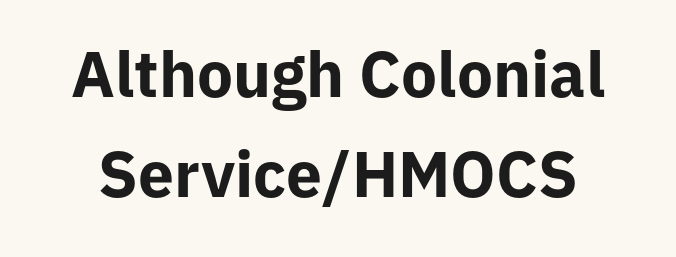
{"serif": "no", "italic": "no", "bold": "yes", "weight": "bold", "width": "normal", "stroke_contrast": "low", "x_height": "medium", "monospaced": "no", "underline": "no", "line_spacing": "normal", "line_spacing_ratio": 1.56, "letter_spacing": "normal", "letter_spacing_em": 0.0, "glyph_px": 64}
